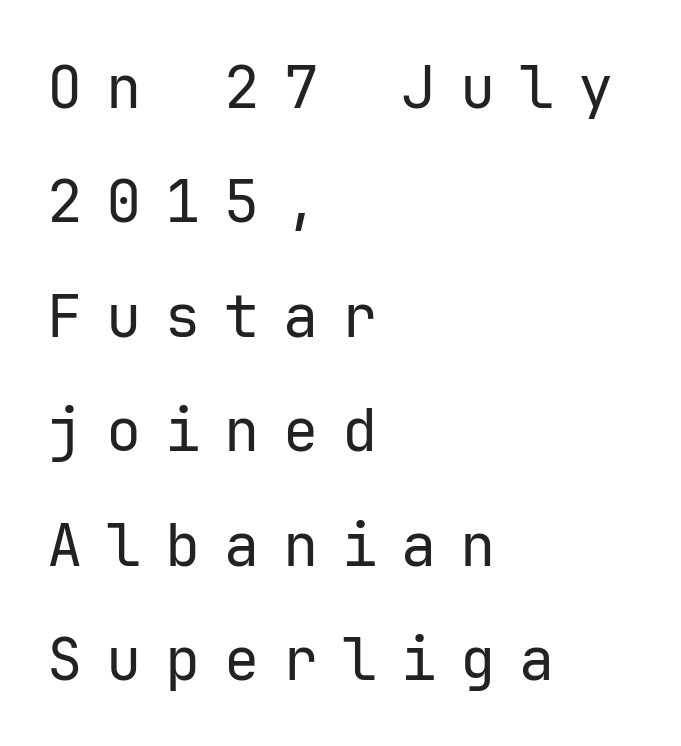
The image shows 59 px regular-weight sans-serif type, upright; set left-aligned, loose line spacing (1.94x), unusually wide letter spacing (+0.4 em), not underlined; low stroke contrast and a medium x-height.
